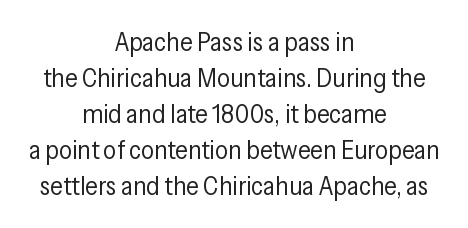
The image shows 26 px text type, upright; set centered, normal line spacing (1.38x), normal letter spacing, not underlined.
